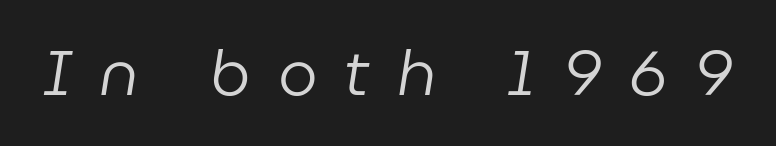
{"italic": "yes", "lean": "right", "slant_degrees": 9, "bold": "no", "weight": "regular", "width": "normal", "stroke_contrast": "low", "x_height": "medium", "monospaced": "no", "underline": "no", "letter_spacing": "wide", "letter_spacing_em": 0.43, "glyph_px": 63}
